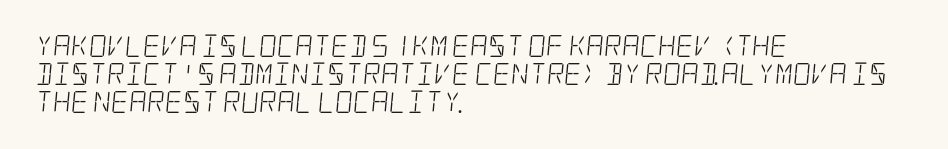
Q: Is the text bold? A: No.
Q: Is the text underlined? A: No.
Q: How is the paragraph aligned? A: Left-aligned.
Q: Is the spacing between letters normal or unusually wide? A: Normal.
Q: Is the spacing between lines tight, normal or loose? A: Normal.
